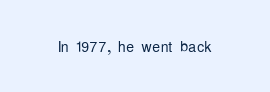
The image shows 20 px text type, upright; set normal letter spacing, not underlined.
